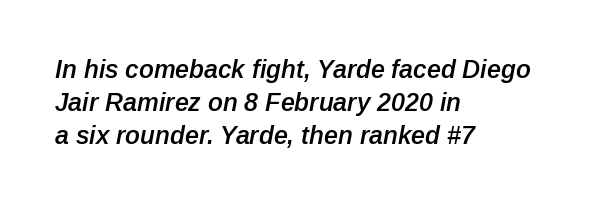
Q: Is the text bold? A: Semi-bold.
Q: Is the text italic (slanted)? A: Yes, it leans right by about 12 degrees.
Q: Is the text underlined? A: No.
Q: How is the paragraph aligned? A: Left-aligned.
Q: Is the spacing between letters normal or unusually wide? A: Normal.
Q: Is the spacing between lines tight, normal or loose? A: Normal.
